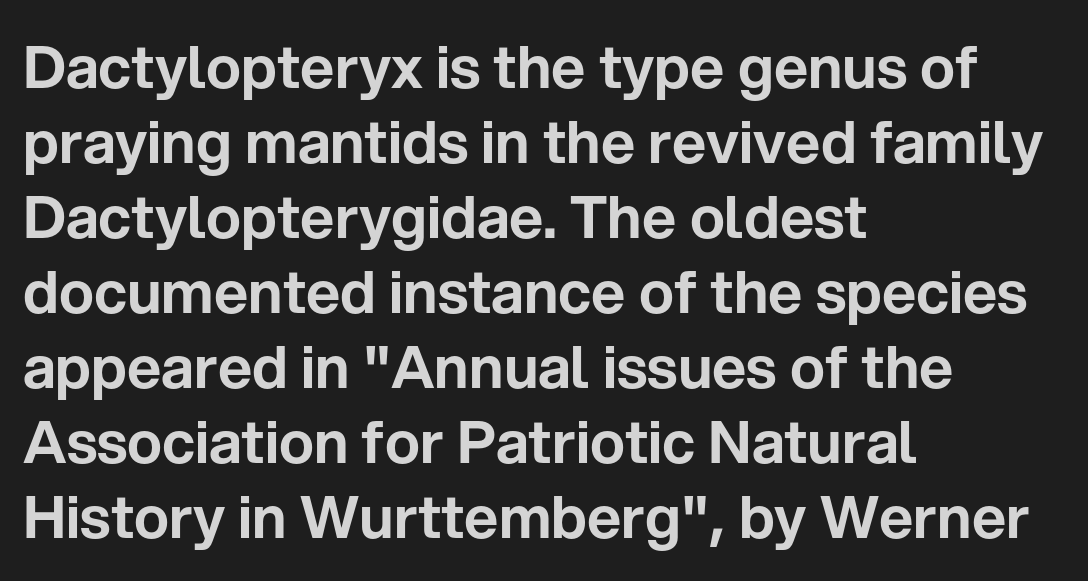
{"serif": "no", "italic": "no", "width": "normal", "stroke_contrast": "low", "x_height": "medium", "monospaced": "no", "underline": "no", "align": "left", "line_spacing": "normal", "line_spacing_ratio": 1.27, "letter_spacing": "normal", "letter_spacing_em": 0.0, "glyph_px": 59}
